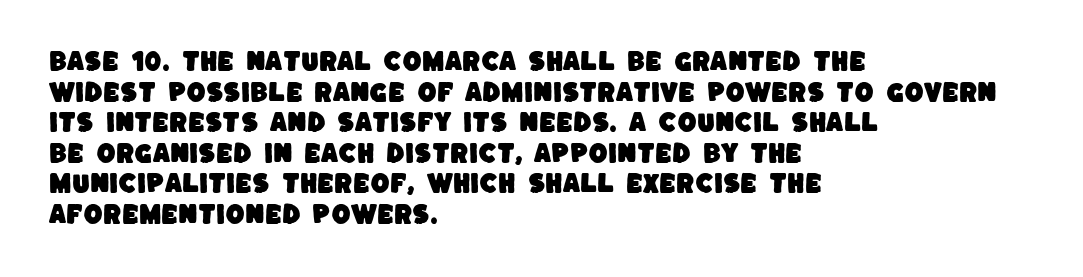
The image shows 22 px text type; set left-aligned, normal line spacing (1.39x), normal letter spacing, not underlined.
